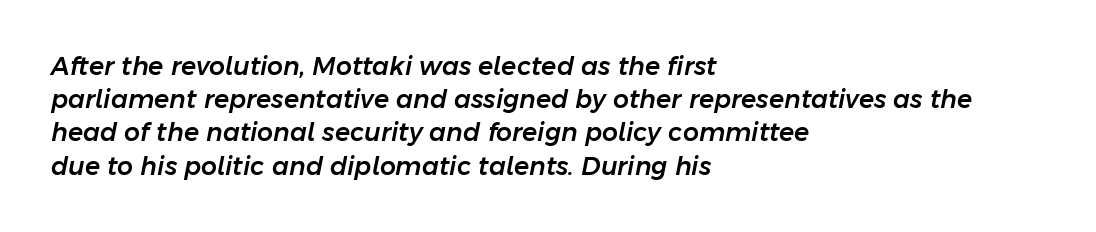
The image shows 25 px text type, italic (leaning right); set left-aligned, normal line spacing (1.33x), normal letter spacing, not underlined.
